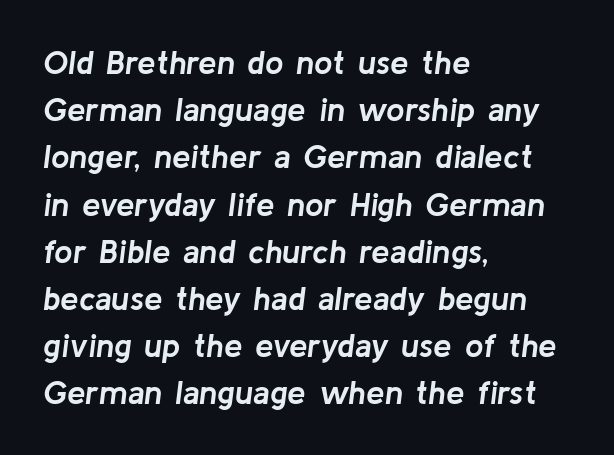
Q: Is the text bold? A: Yes.
Q: Is the text italic (slanted)? A: Yes, it leans right by about 8 degrees.
Q: Is the text underlined? A: No.
Q: How is the paragraph aligned? A: Left-aligned.
Q: Is the spacing between letters normal or unusually wide? A: Normal.
Q: Is the spacing between lines tight, normal or loose? A: Normal.
Q: Width (condensed, normal, or wide)? A: Normal.
Q: Stroke contrast? A: Low.
Q: x-height? A: Medium.
Q: Monospaced? A: No.
